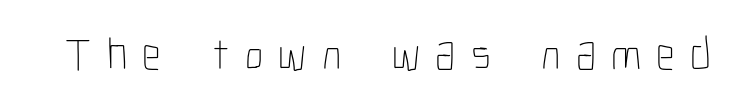
The image shows 46 px thin, condensed type, upright; set unusually wide letter spacing (+0.33 em), not underlined; low stroke contrast and a medium x-height.
